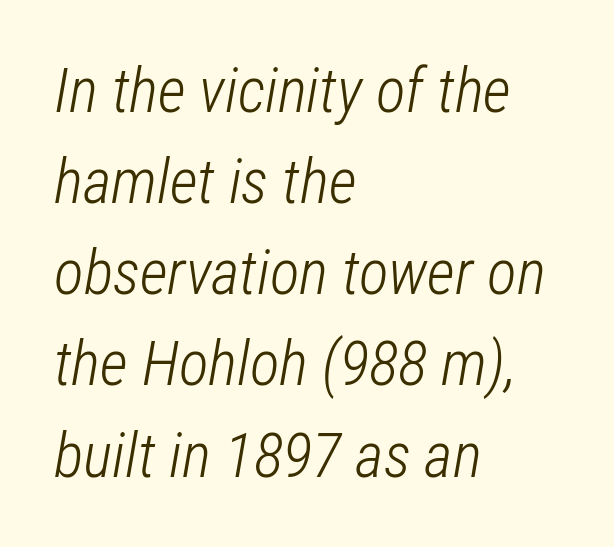
The image shows 62 px light, condensed type, italic (leaning right); set left-aligned, normal line spacing (1.47x), normal letter spacing, not underlined; low stroke contrast and a medium x-height.
